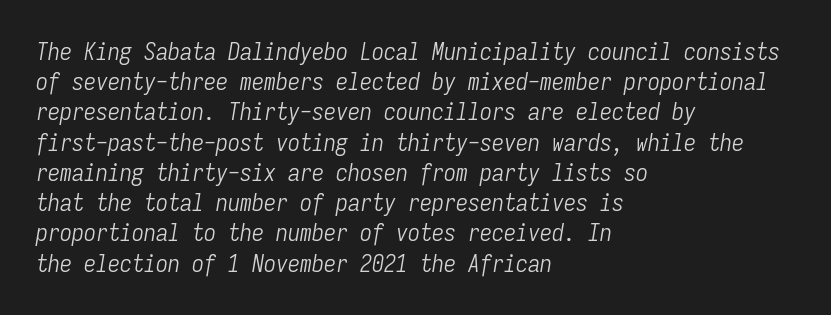
{"italic": "yes", "lean": "right", "slant_degrees": 9, "bold": "no", "underline": "no", "align": "left", "line_spacing": "normal", "line_spacing_ratio": 1.26, "letter_spacing": "normal", "letter_spacing_em": 0.0, "glyph_px": 24}
